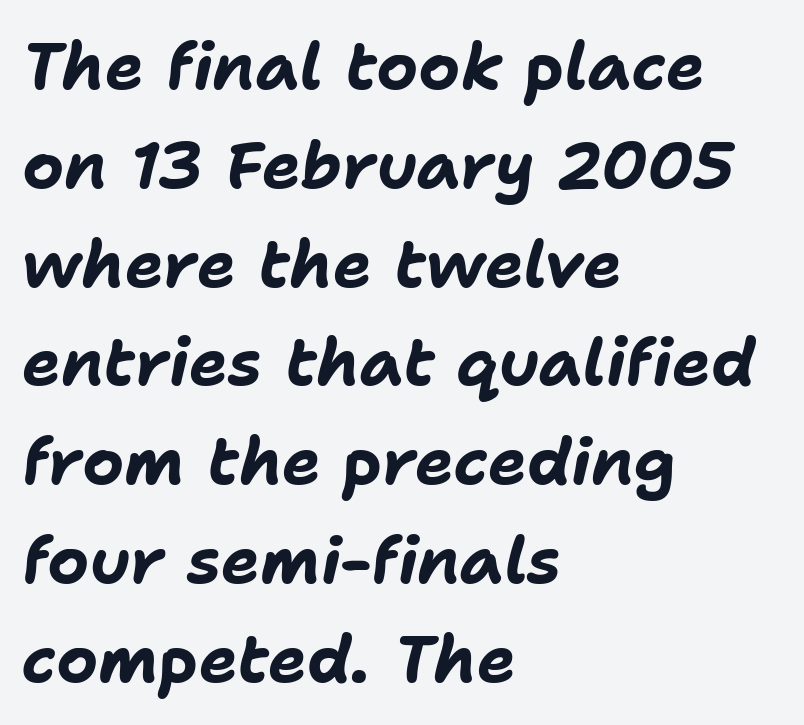
Q: Is the text bold? A: Yes.
Q: Is the text italic (slanted)? A: Yes, it leans right by about 11 degrees.
Q: Is the text underlined? A: No.
Q: How is the paragraph aligned? A: Left-aligned.
Q: Is the spacing between letters normal or unusually wide? A: Normal.
Q: Is the spacing between lines tight, normal or loose? A: Normal.
Q: Width (condensed, normal, or wide)? A: Normal.
Q: Stroke contrast? A: Low.
Q: x-height? A: Medium.
Q: Monospaced? A: No.
